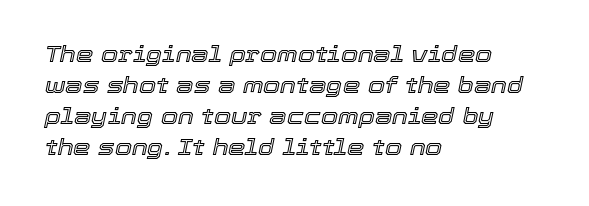
Honestly, there is no underline to notice here at all. The rendering applies a slant to the glyphs. This block has exactly the height ordinary leading produces. The tracking reads as untouched default to a designer's eye.
